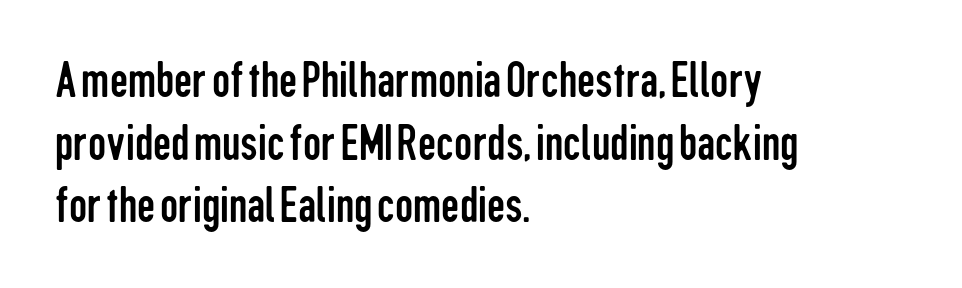
Line starts are locked; line ends wander. In terms of letterspacing, this is plain default setting. Heft: none added — not bold. Letterform terminals end flat and unadorned throughout the passage.
